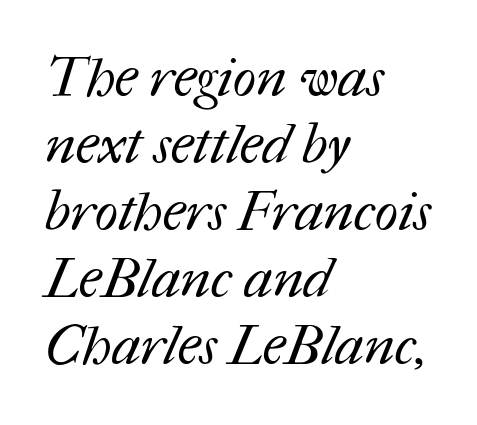
The image shows 55 px regular-weight type; set left-aligned, line spacing 1.22x, normal letter spacing, not underlined; medium stroke contrast and a medium x-height.
